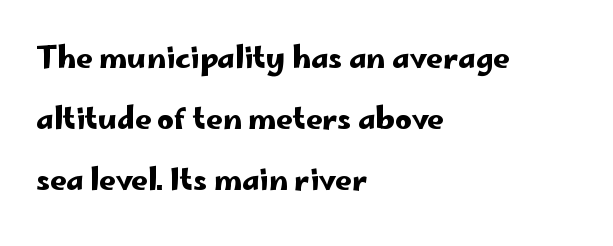
What kind of face is this? One without serifs — a sans. Do the characters align in a grid? No, the font is proportional. Nobody touched the tracking dial on this one. The glyphs are unaccompanied by any horizontal stroke below them. The leading is generous, giving the passage an open texture. In terms of posture, this sample is upright.
